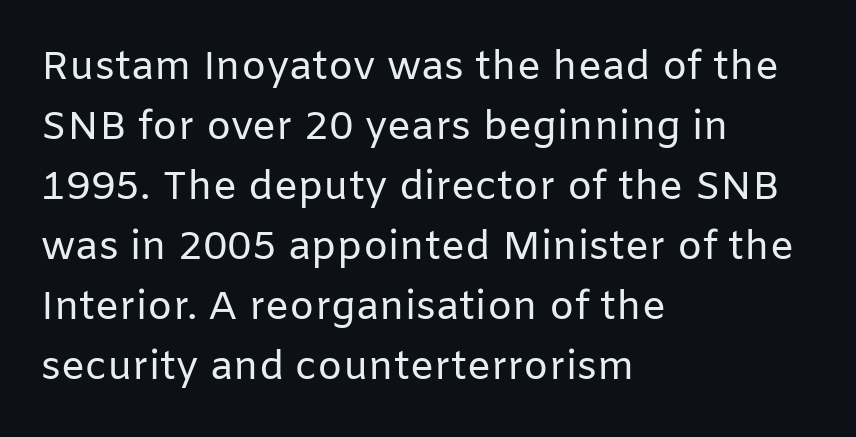
This sample has the flowing, uneven cadence of proportional lettering. Look at the bottom of the vertical strokes: they stop flat, with no serifs. Check the space under the baseline: it is left empty. Tracking value appears to be zero — textbook default spacing. Tall strokes in this sample are plumb rather than angled.
